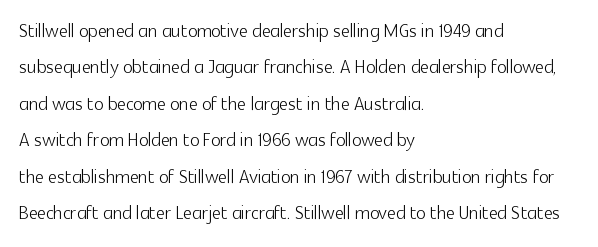
{"italic": "no", "bold": "no", "underline": "no", "align": "left", "line_spacing": "normal", "line_spacing_ratio": 1.46, "letter_spacing": "normal", "letter_spacing_em": 0.0, "glyph_px": 25}
